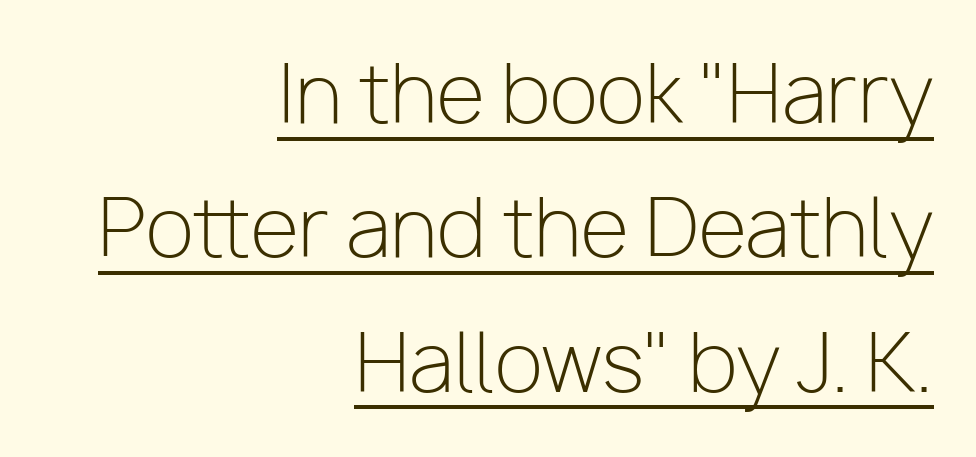
The image shows 79 px light sans-serif type, upright; set right-aligned, normal line spacing (1.7x), normal letter spacing, underlined; low stroke contrast and a medium x-height.
